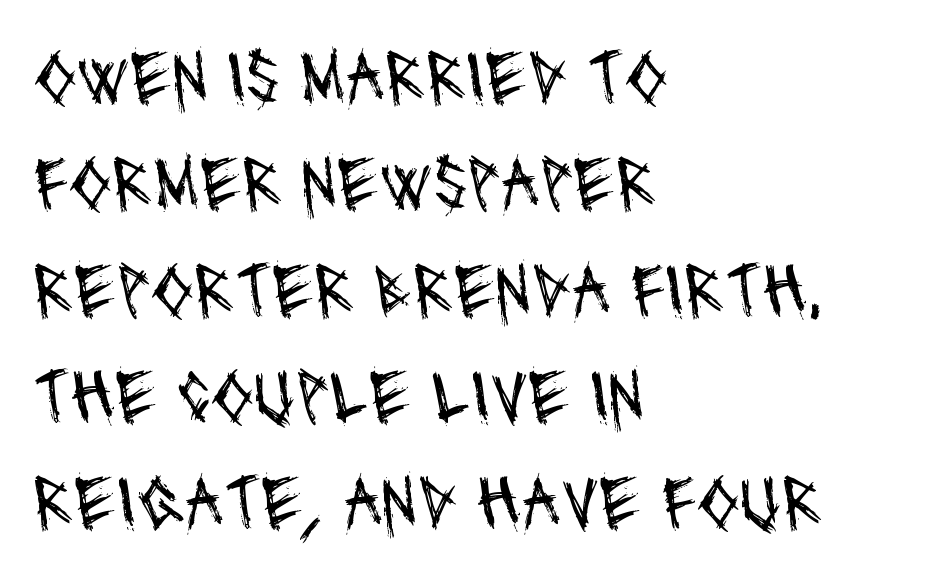
Q: Is the text bold? A: No.
Q: Is the typeface a serif or a sans-serif typeface? A: Sans-serif.
Q: Is the text underlined? A: No.
Q: How is the paragraph aligned? A: Left-aligned.
Q: Is the spacing between letters normal or unusually wide? A: Normal.
Q: Is the spacing between lines tight, normal or loose? A: Normal.
Q: Width (condensed, normal, or wide)? A: Condensed.
Q: Stroke contrast? A: Medium.
Q: x-height? A: Large.
Q: Monospaced? A: No.
